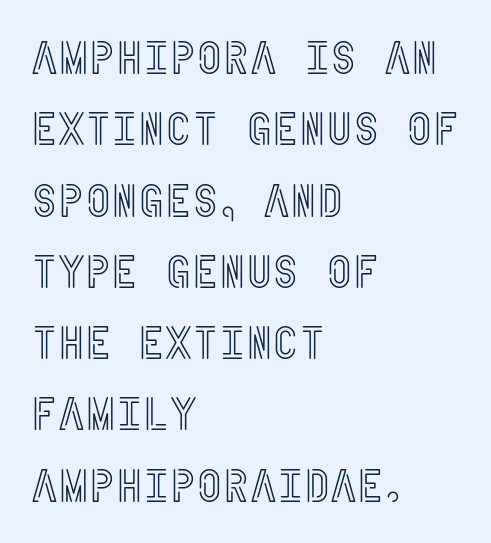
The image shows 46 px condensed type, upright; set left-aligned, normal line spacing (1.55x), normal letter spacing, not underlined; a large x-height.
